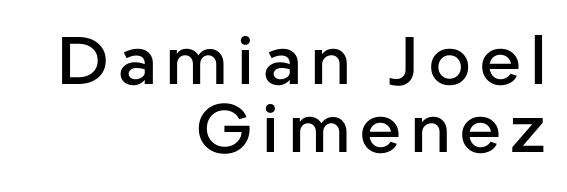
Q: Is the text bold? A: Semi-bold.
Q: Is the text italic (slanted)? A: No, it is upright.
Q: Is the typeface a serif or a sans-serif typeface? A: Sans-serif.
Q: Is the text underlined? A: No.
Q: How is the paragraph aligned? A: Right-aligned.
Q: Is the spacing between lines tight, normal or loose? A: Tight.
Q: Width (condensed, normal, or wide)? A: Normal.
Q: Stroke contrast? A: Low.
Q: x-height? A: Medium.
Q: Monospaced? A: No.
